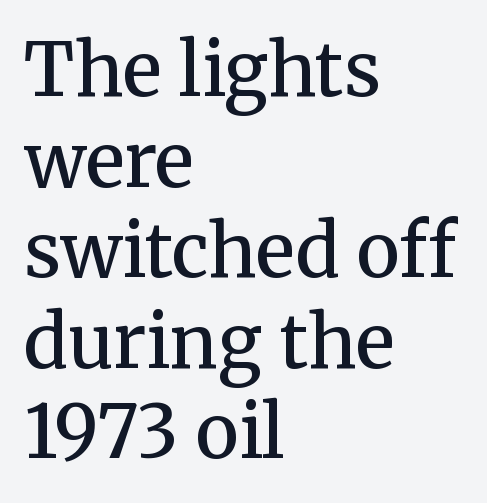
The font family rendered here belongs to the serif group. Here the glyphs are tracked normally, forming tight word shapes. Each row of text sits above clean, open space. Strokes here are thickened, but only to semibold level. Horizontally, the lines are justified to the leading edge only. Ascenders rise straight up at ninety degrees.
